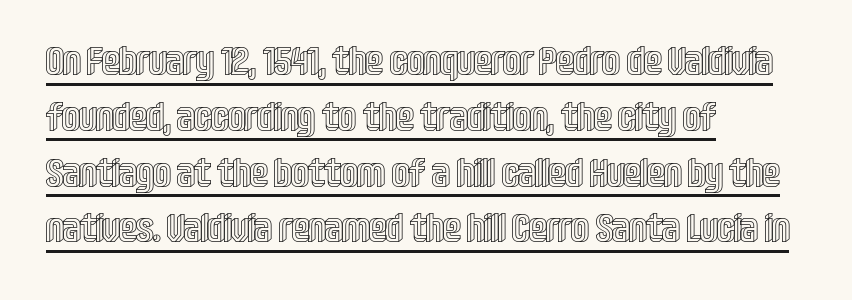
{"italic": "no", "width": "condensed", "x_height": "large", "monospaced": "no", "underline": "yes", "align": "left", "line_spacing": "normal", "line_spacing_ratio": 1.43, "letter_spacing": "normal", "letter_spacing_em": 0.0, "glyph_px": 39}
